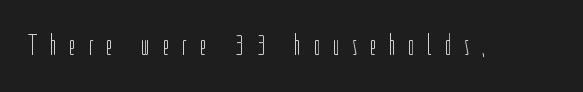
{"serif": "no", "italic": "no", "bold": "no", "weight": "light", "width": "condensed", "stroke_contrast": "low", "x_height": "medium", "monospaced": "no", "underline": "no", "letter_spacing": "wide", "letter_spacing_em": 0.43, "glyph_px": 29}
